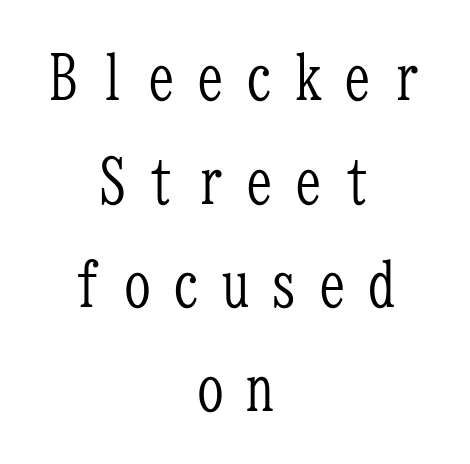
The image shows 62 px light, condensed serif type, upright, monospaced; set centered, normal line spacing (1.67x), unusually wide letter spacing (+0.29 em), not underlined; low stroke contrast and a medium x-height.
